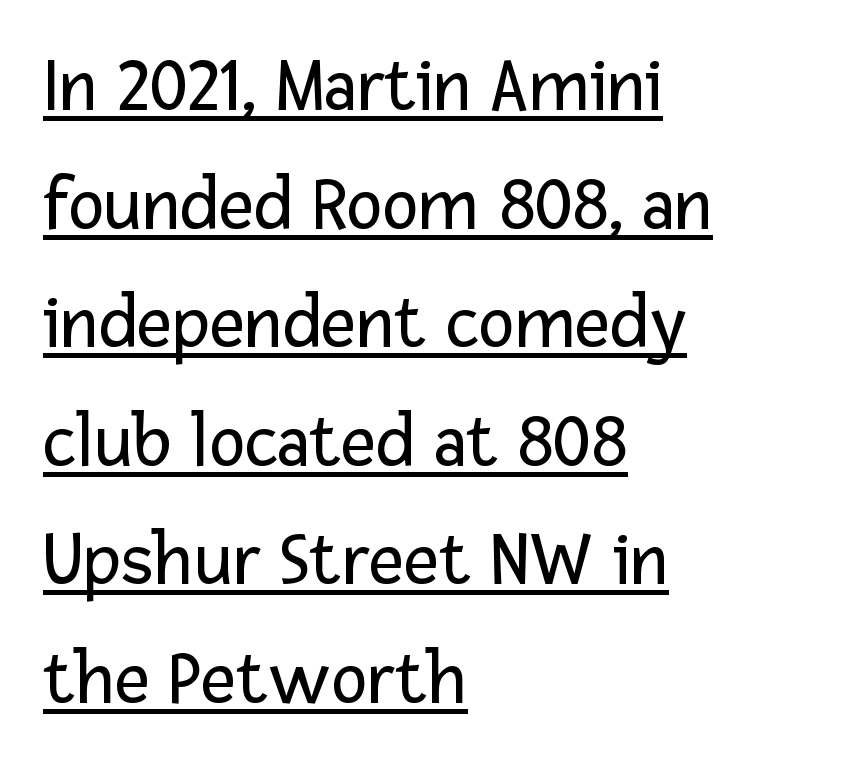
Q: Is the text bold? A: No.
Q: Is the text italic (slanted)? A: No, it is upright.
Q: Is the typeface a serif or a sans-serif typeface? A: Sans-serif.
Q: Is the text underlined? A: Yes.
Q: How is the paragraph aligned? A: Left-aligned.
Q: Is the spacing between letters normal or unusually wide? A: Normal.
Q: Is the spacing between lines tight, normal or loose? A: Normal.
Q: Width (condensed, normal, or wide)? A: Normal.
Q: Stroke contrast? A: Low.
Q: x-height? A: Medium.
Q: Monospaced? A: No.
